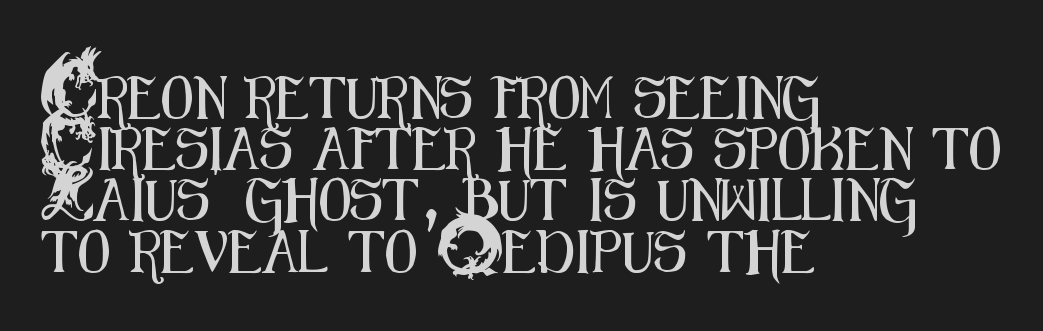
{"serif": "no", "italic": "no", "width": "condensed", "stroke_contrast": "medium", "x_height": "small", "monospaced": "no", "underline": "no", "align": "left", "line_spacing_ratio": 1.22, "letter_spacing": "normal", "letter_spacing_em": 0.0, "glyph_px": 42}
